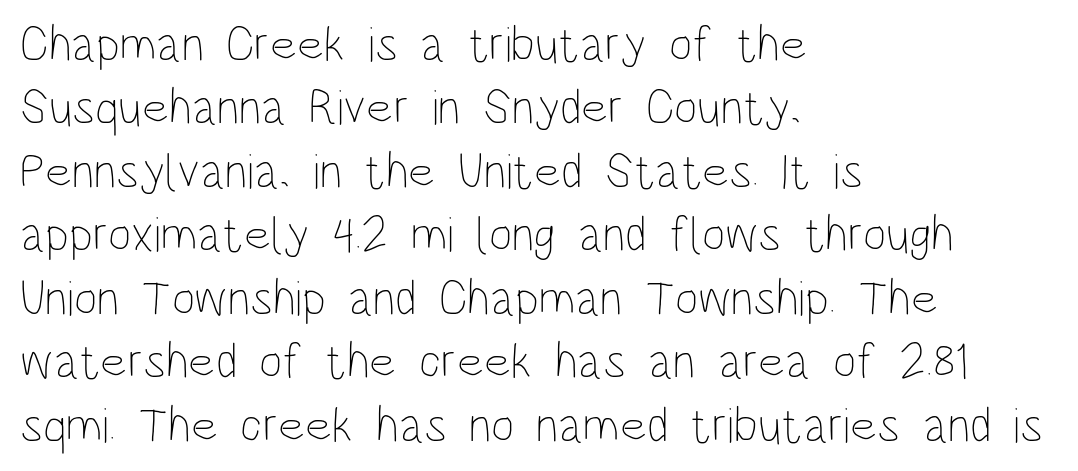
The image shows 50 px thin, condensed type, upright; set left-aligned, normal line spacing (1.27x), normal letter spacing, not underlined; low stroke contrast and a large x-height.
